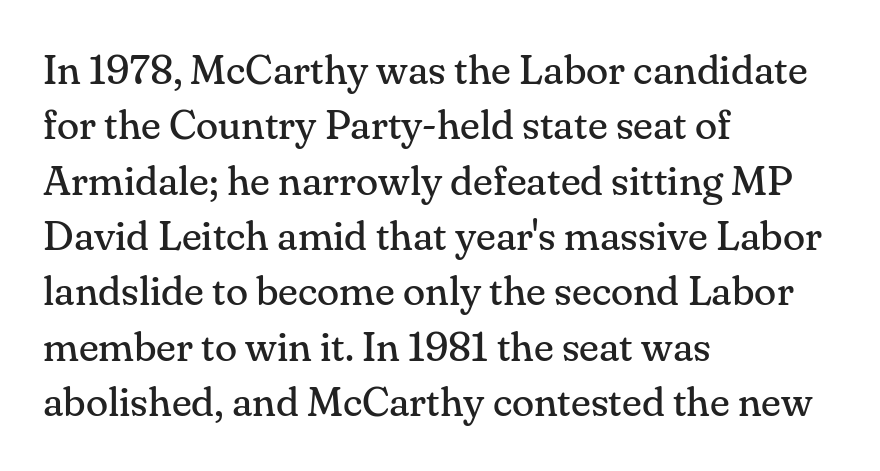
The image shows 41 px regular-weight serif type, upright; set left-aligned, normal line spacing (1.35x), normal letter spacing, not underlined; medium stroke contrast and a small x-height.
